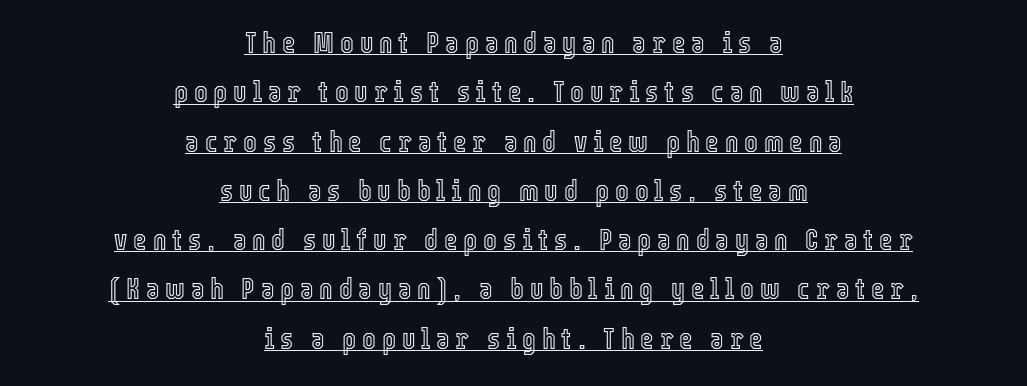
Q: Is the text italic (slanted)? A: No, it is upright.
Q: Is the text underlined? A: Yes.
Q: How is the paragraph aligned? A: Centered.
Q: Is the spacing between letters normal or unusually wide? A: Unusually wide.
Q: Is the spacing between lines tight, normal or loose? A: Normal.
Q: Width (condensed, normal, or wide)? A: Condensed.
Q: x-height? A: Medium.
Q: Monospaced? A: No.
